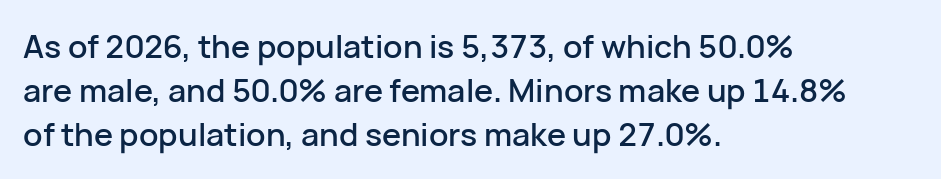
{"serif": "no", "italic": "no", "width": "normal", "stroke_contrast": "low", "x_height": "medium", "monospaced": "no", "underline": "no", "align": "left", "line_spacing": "normal", "line_spacing_ratio": 1.37, "letter_spacing": "normal", "letter_spacing_em": 0.0, "glyph_px": 32}
